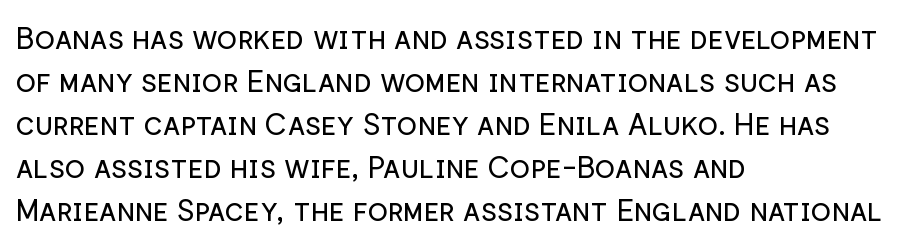
Classification — sans serif. Words appear dense and cohesive because spacing is normal. The cut favours lightness, reaching ordinary text weight at its darkest. Honestly, there is no underline to notice here at all. The space between consecutive lines is moderate.
